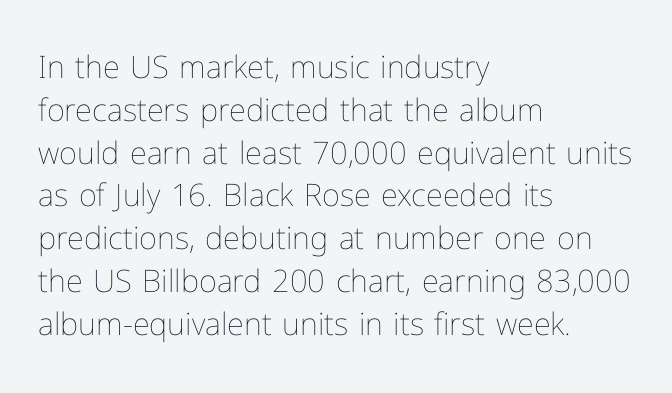
Q: Is the text bold? A: No.
Q: Is the text italic (slanted)? A: No, it is upright.
Q: Is the text underlined? A: No.
Q: How is the paragraph aligned? A: Left-aligned.
Q: Is the spacing between letters normal or unusually wide? A: Normal.
Q: Is the spacing between lines tight, normal or loose? A: Normal.
Q: Width (condensed, normal, or wide)? A: Normal.
Q: Stroke contrast? A: Low.
Q: x-height? A: Medium.
Q: Monospaced? A: No.
